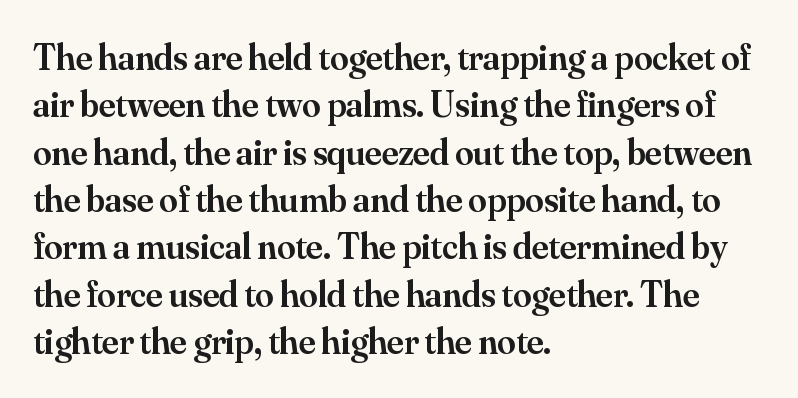
{"serif": "yes", "italic": "no", "bold": "semi", "weight": "semibold", "width": "normal", "stroke_contrast": "medium", "x_height": "small", "monospaced": "no", "underline": "no", "align": "left", "line_spacing": "normal", "line_spacing_ratio": 1.28, "letter_spacing": "normal", "letter_spacing_em": 0.0, "glyph_px": 37}
